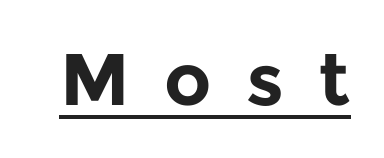
Q: Is the text bold? A: Yes.
Q: Is the text italic (slanted)? A: No, it is upright.
Q: Is the typeface a serif or a sans-serif typeface? A: Sans-serif.
Q: Is the text underlined? A: Yes.
Q: Is the spacing between letters normal or unusually wide? A: Unusually wide.
Q: Width (condensed, normal, or wide)? A: Normal.
Q: Stroke contrast? A: Low.
Q: x-height? A: Medium.
Q: Monospaced? A: No.
